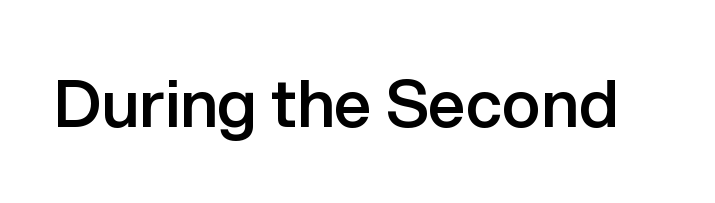
The image shows 66 px semibold sans-serif type, upright; set normal letter spacing, not underlined; low stroke contrast and a medium x-height.
